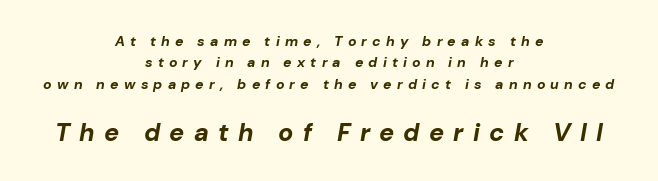
Q: Is the text bold? A: Yes.
Q: Is the text italic (slanted)? A: Yes, it leans right by about 10 degrees.
Q: Is the text underlined? A: No.
Q: How is the paragraph aligned? A: Centered.
Q: Is the spacing between letters normal or unusually wide? A: Unusually wide.
Q: Is the spacing between lines tight, normal or loose? A: Normal.
Q: Which block of text is set in a larger size, the first (top) or the second (bottom)? A: The second (bottom) one.
